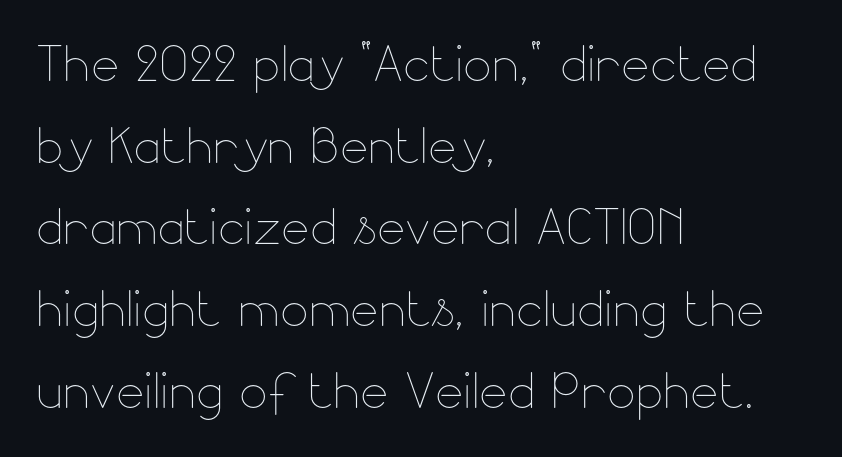
Q: Is the text bold? A: No.
Q: Is the text italic (slanted)? A: No, it is upright.
Q: Is the text underlined? A: No.
Q: How is the paragraph aligned? A: Left-aligned.
Q: Is the spacing between letters normal or unusually wide? A: Normal.
Q: Width (condensed, normal, or wide)? A: Normal.
Q: Stroke contrast? A: Low.
Q: x-height? A: Small.
Q: Monospaced? A: No.
